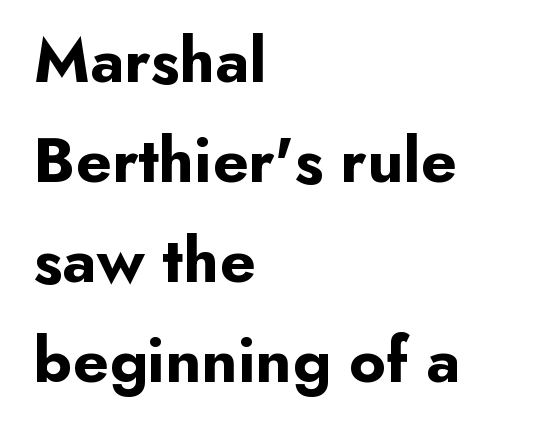
In terms of letterspacing, this is plain default setting. Plenty of ink on the page — the face is bold. The passage shown is typeset with a sans-serif family. You could not count columns in this text — the font is proportionally spaced. The gap between lines stays unmarked.
